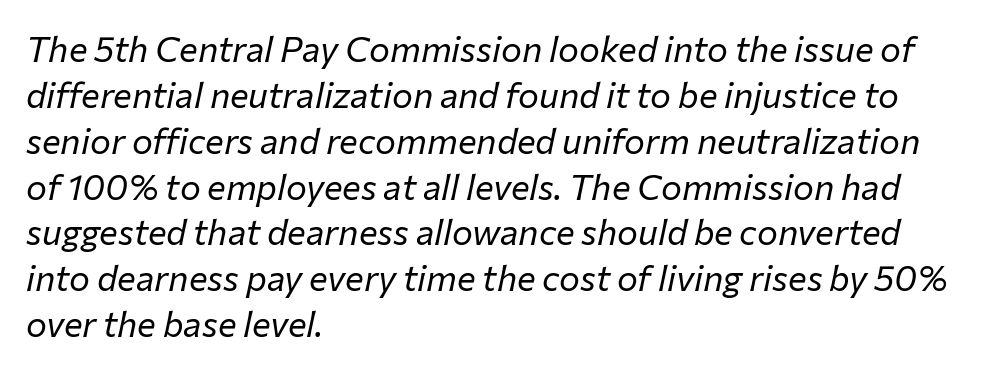
Nobody touched the tracking dial on this one. Varying glyph widths throughout — classic text-font behaviour. The leading is moderate, giving the passage an even texture. Counters stay open thanks to moderate or lighter strokes. Which margin do the lines hug? The left one — the right edge is uneven. If you drew a line through each stem, it would be angled.
